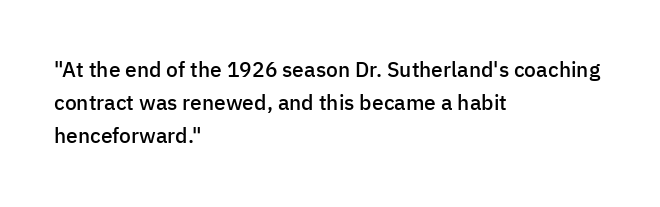
The image shows 21 px text type, upright; set left-aligned, normal line spacing (1.58x), normal letter spacing, not underlined.
